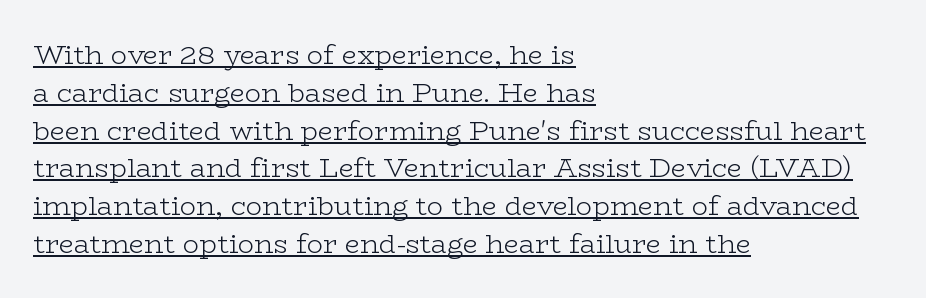
Heft: none added — not bold. Posture: upright roman. Underlining? Definitely there. The ragged edge is on the right, which tells us the setting is flush left. If you measured baseline to baseline, you'd find a middling distance. Nobody touched the tracking dial on this one.
